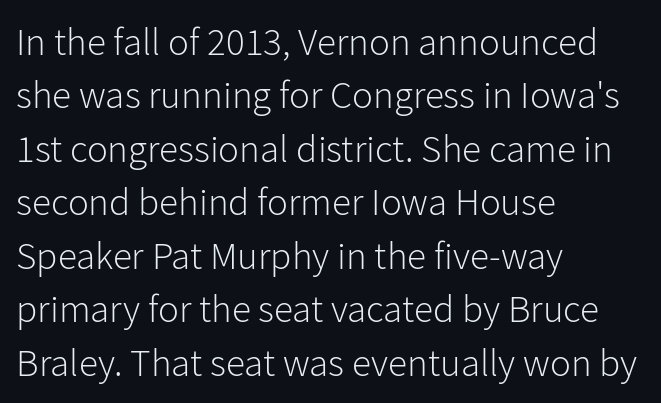
{"serif": "no", "italic": "no", "bold": "no", "weight": "light", "width": "normal", "stroke_contrast": "low", "x_height": "medium", "monospaced": "no", "underline": "no", "align": "left", "line_spacing": "normal", "line_spacing_ratio": 1.37, "letter_spacing": "normal", "letter_spacing_em": 0.0, "glyph_px": 39}
